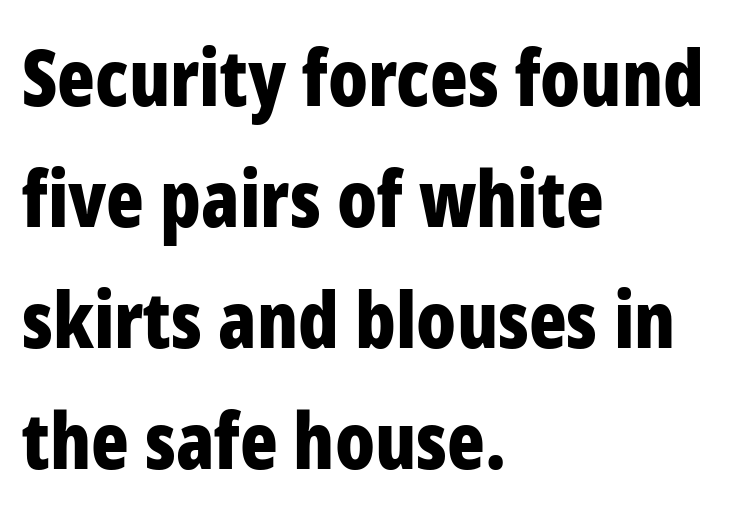
{"serif": "no", "italic": "no", "bold": "yes", "weight": "bold", "width": "condensed", "stroke_contrast": "low", "x_height": "medium", "monospaced": "no", "underline": "no", "align": "left", "line_spacing": "normal", "line_spacing_ratio": 1.55, "letter_spacing": "normal", "letter_spacing_em": 0.0, "glyph_px": 78}
